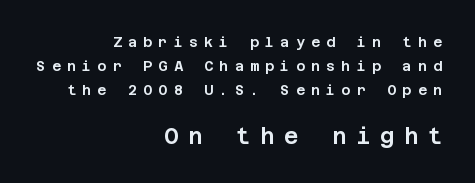
Q: Is the text italic (slanted)? A: No, it is upright.
Q: Is the text underlined? A: No.
Q: How is the paragraph aligned? A: Right-aligned.
Q: Is the spacing between letters normal or unusually wide? A: Unusually wide.
Q: Which block of text is set in a larger size, the first (top) or the second (bottom)? A: The second (bottom) one.
